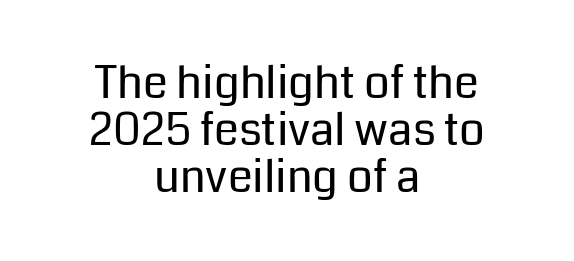
Q: Is the text bold? A: No.
Q: Is the text italic (slanted)? A: No, it is upright.
Q: Is the typeface a serif or a sans-serif typeface? A: Sans-serif.
Q: Is the text underlined? A: No.
Q: How is the paragraph aligned? A: Centered.
Q: Is the spacing between letters normal or unusually wide? A: Normal.
Q: Is the spacing between lines tight, normal or loose? A: Tight.
Q: Width (condensed, normal, or wide)? A: Normal.
Q: Stroke contrast? A: Low.
Q: x-height? A: Medium.
Q: Monospaced? A: No.
